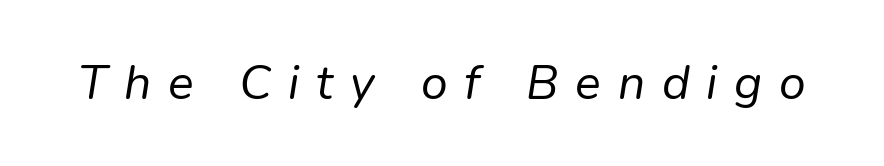
The image shows 48 px regular-weight type, italic (leaning right); set unusually wide letter spacing (+0.35 em), not underlined; low stroke contrast and a medium x-height.
